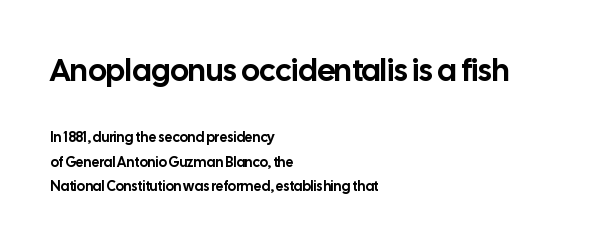
{"serif": "no", "italic": "no", "width": "normal", "stroke_contrast": "low", "x_height": "medium", "monospaced": "no", "underline": "no", "align": "left", "line_spacing_ratio": 1.73, "letter_spacing": "normal", "letter_spacing_em": 0.0, "larger_block": "first", "size_ratio": 2.21, "glyph_px": 31}
